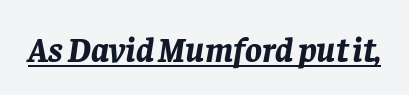
The image shows 35 px bold type, italic (leaning right); set normal letter spacing, underlined; low stroke contrast and a large x-height.
